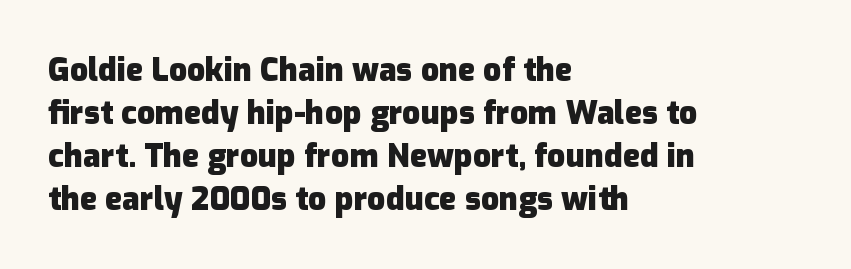
The paragraph shown leans on its left margin. The space beneath each line is pristine and unruled. The passage shown stacks its lines at a standard gap. Posture: vertical.
